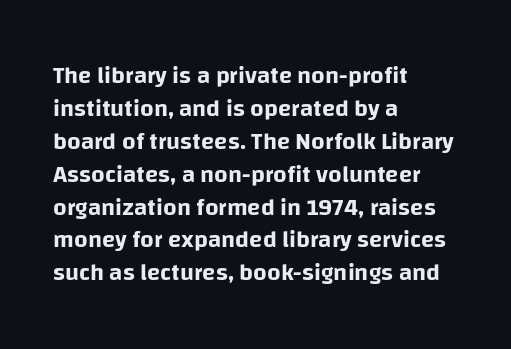
The type sits square on the baseline with zero lean. Students, observe: this is what conventionally led text looks like. Notice how the passage keeps a crisp vertical edge on the left only. Lines of text with bare space underneath.
